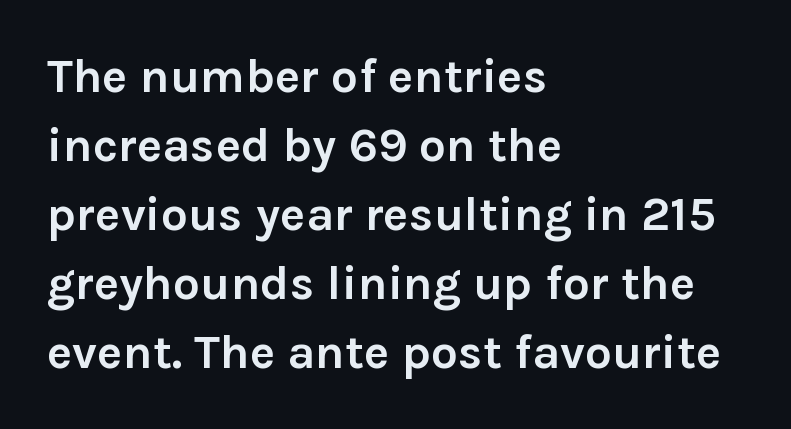
Q: Is the text bold? A: Yes.
Q: Is the text italic (slanted)? A: No, it is upright.
Q: Is the typeface a serif or a sans-serif typeface? A: Sans-serif.
Q: Is the text underlined? A: No.
Q: How is the paragraph aligned? A: Left-aligned.
Q: Is the spacing between letters normal or unusually wide? A: Normal.
Q: Is the spacing between lines tight, normal or loose? A: Normal.
Q: Width (condensed, normal, or wide)? A: Normal.
Q: Stroke contrast? A: Low.
Q: x-height? A: Medium.
Q: Monospaced? A: No.
